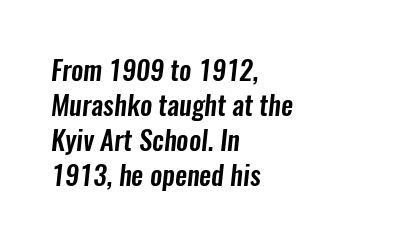
The ragged edge is on the right, which tells us the setting is flush left. Caption: standard tracking, unaltered. Each row of text sits above clean, open space. The passage shown stacks its lines at a standard gap.
